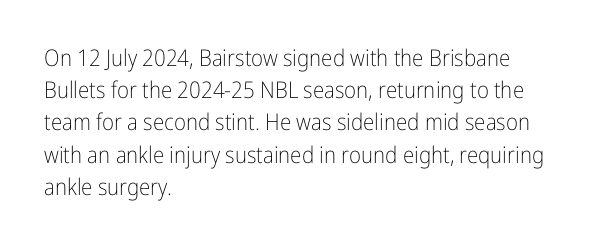
Regarding leading, the lines here are spaced in the standard way. The setting favours the left margin, as ordinary paragraphs usually do. The typeface has the unassuming heft of standard copy or less. The tracking reads as untouched default to a designer's eye. Type without underlining. Vertical strokes here are truly vertical.
